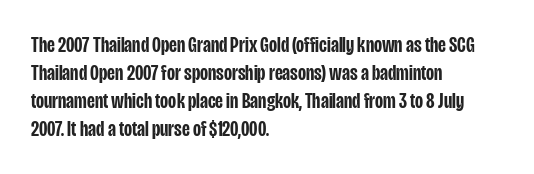
{"italic": "no", "bold": "semi", "underline": "no", "align": "left", "line_spacing": "normal", "line_spacing_ratio": 1.28, "letter_spacing": "normal", "letter_spacing_em": 0.0, "glyph_px": 22}
